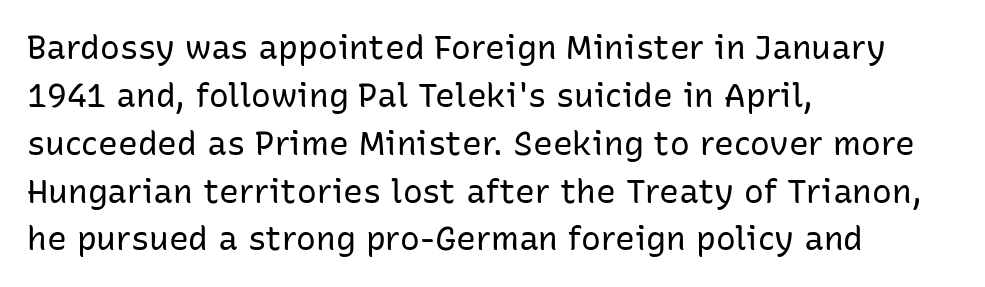
{"serif": "no", "italic": "no", "bold": "no", "weight": "regular", "width": "normal", "stroke_contrast": "low", "x_height": "medium", "monospaced": "no", "underline": "no", "align": "left", "line_spacing": "normal", "line_spacing_ratio": 1.45, "letter_spacing": "normal", "letter_spacing_em": 0.0, "glyph_px": 33}
